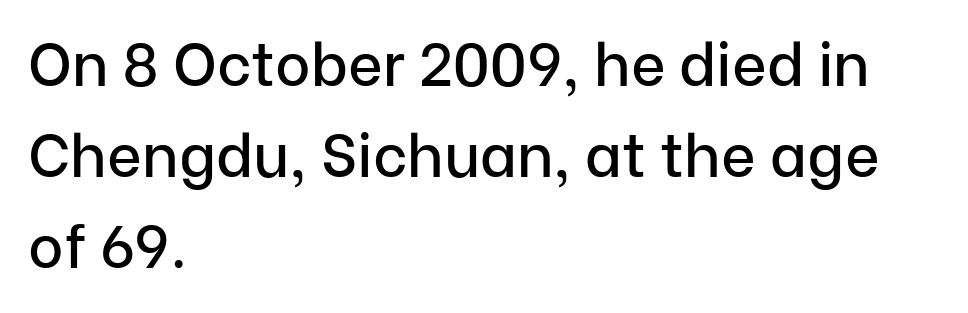
Q: Is the text italic (slanted)? A: No, it is upright.
Q: Is the typeface a serif or a sans-serif typeface? A: Sans-serif.
Q: Is the text underlined? A: No.
Q: How is the paragraph aligned? A: Left-aligned.
Q: Is the spacing between letters normal or unusually wide? A: Normal.
Q: Is the spacing between lines tight, normal or loose? A: Normal.
Q: Width (condensed, normal, or wide)? A: Normal.
Q: Stroke contrast? A: Low.
Q: x-height? A: Medium.
Q: Monospaced? A: No.
